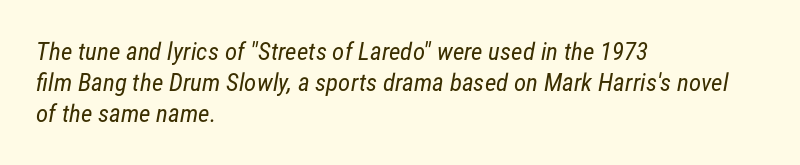
Q: Is the text bold? A: No.
Q: Is the text underlined? A: No.
Q: How is the paragraph aligned? A: Left-aligned.
Q: Is the spacing between letters normal or unusually wide? A: Normal.
